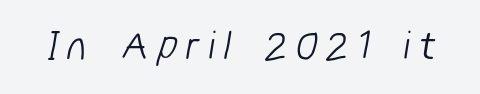
The image shows 41 px light sans-serif type; set not underlined; low stroke contrast and a medium x-height.
